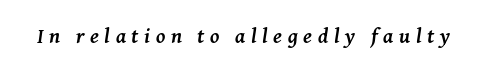
Characters are canted at an angle relative to the baseline's perpendicular. Observe the wide spacing: letters keep a clear distance from each other. Has an underline been added? It has not. Typesetter's note: full bold, strokes at maximum text heaviness.
